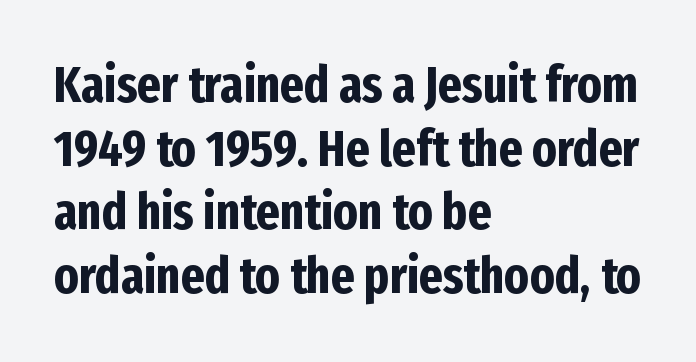
The image shows 51 px bold, condensed sans-serif type, upright; set left-aligned, normal line spacing (1.25x), normal letter spacing, not underlined; low stroke contrast and a medium x-height.
